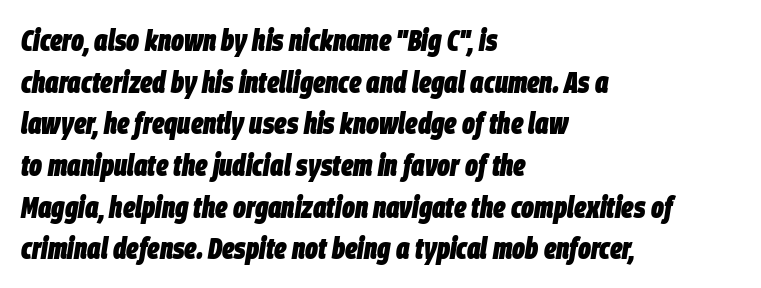
The image shows 30 px heavy, condensed type, italic (leaning right); set left-aligned, normal line spacing (1.39x), normal letter spacing, not underlined; low stroke contrast and a large x-height.
